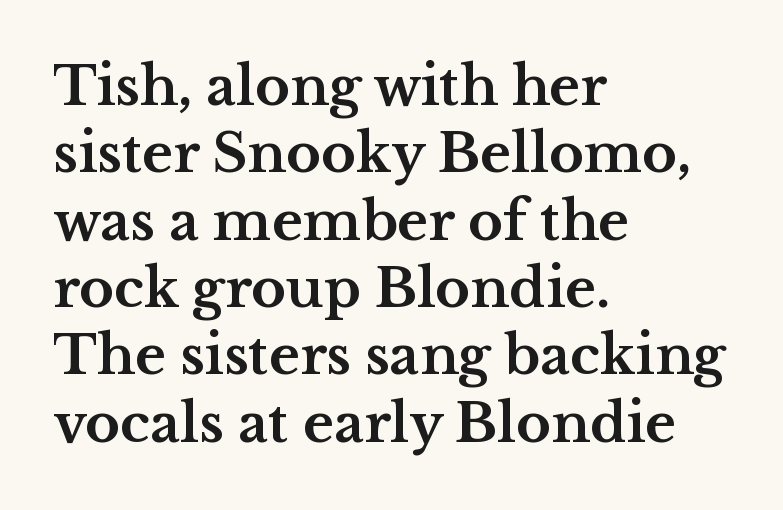
The image shows 53 px bold, wide serif type, upright; set left-aligned, normal line spacing (1.27x), normal letter spacing, not underlined; medium stroke contrast and a medium x-height.
